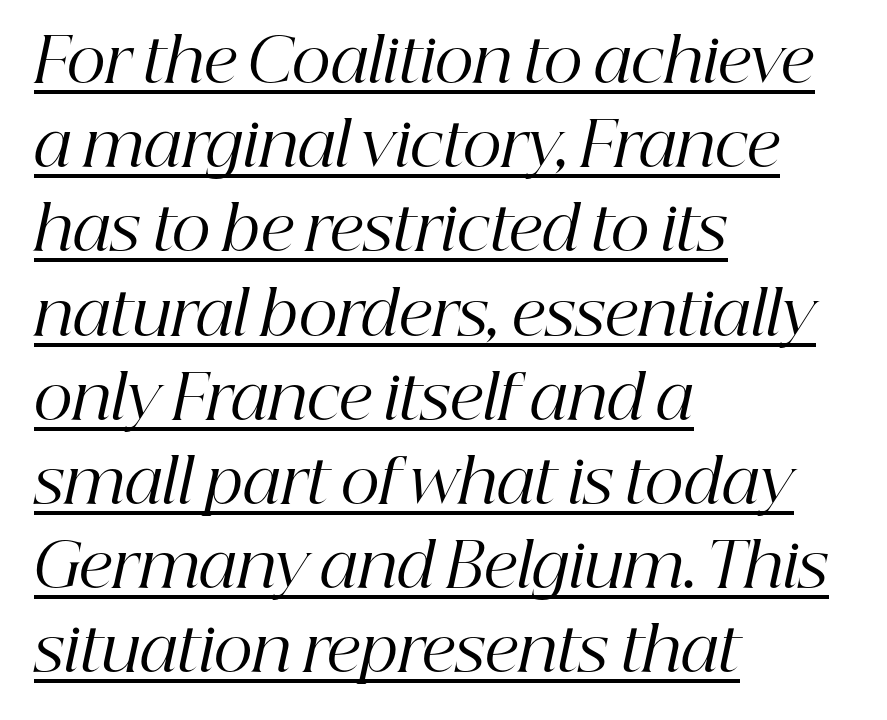
Each letter's strokes conclude with small projecting serifs. All the whitespace from short lines collects on the right. Is the stroke heavy? The answer is a plain regular-or-lighter. Italic? Definitely — the glyphs are oblique. Looks like regular typesetting: each glyph gets only the width it needs. The rendering uses the underline text-decoration.
